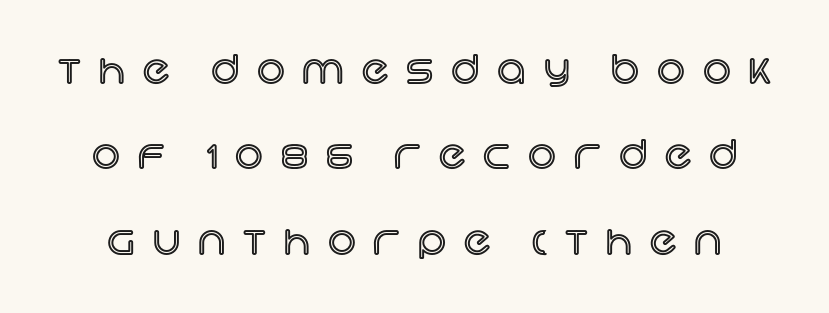
{"italic": "no", "width": "normal", "x_height": "large", "monospaced": "no", "underline": "no", "line_spacing": "loose", "line_spacing_ratio": 2.19, "letter_spacing": "wide", "letter_spacing_em": 0.46, "glyph_px": 39}
